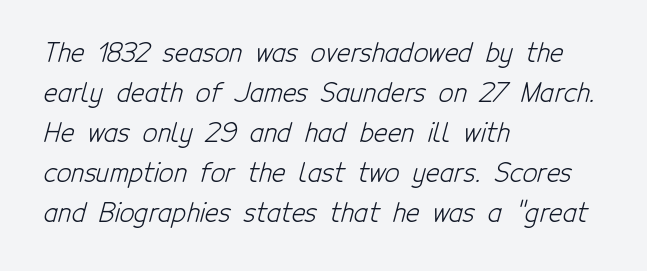
The image shows 26 px text type; set left-aligned, normal line spacing (1.54x), normal letter spacing, not underlined.
